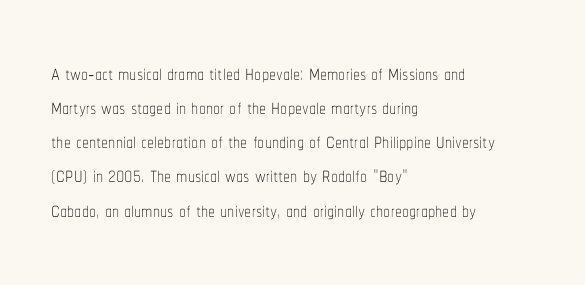
Looks like regular typesetting: each glyph gets only the width it needs. Words appear dense and cohesive because spacing is normal. Stroke thickness stays within the range of a standard reading face or lighter. If you drew a ruler down the left edge, every line would touch it. The words here are not underlined. It's the straight-up-and-down kind of type.
